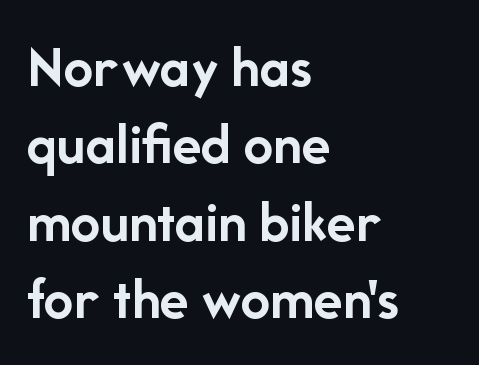
{"serif": "no", "italic": "no", "bold": "yes", "weight": "semibold", "width": "normal", "stroke_contrast": "low", "x_height": "medium", "monospaced": "no", "underline": "no", "align": "left", "line_spacing": "normal", "line_spacing_ratio": 1.31, "letter_spacing": "normal", "letter_spacing_em": 0.0, "glyph_px": 59}
